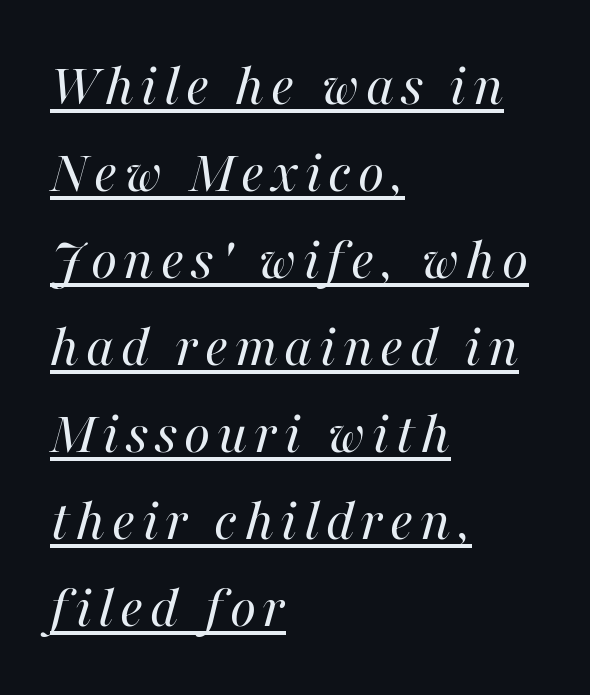
The image shows 60 px regular-weight type, italic (leaning right); set left-aligned, normal line spacing (1.45x), underlined; high stroke contrast and a medium x-height.
